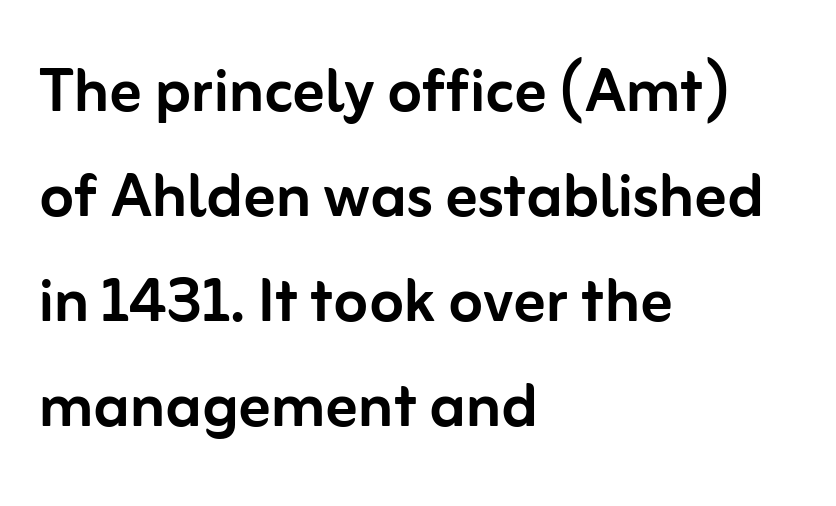
The vertical gap from one line to the next is medium. This is sans-serif lettering, the kind often seen on screens and signage. Here the glyphs are tracked normally, forming tight word shapes. Nope, not italic — everything's standing straight. The rendering uses natural spacing where letterforms have individual widths. Which margin do the lines hug? The left one — the right edge is uneven.
